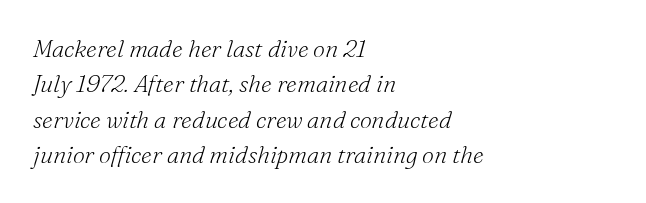
{"italic": "yes", "lean": "right", "slant_degrees": 16, "bold": "no", "underline": "no", "align": "left", "line_spacing": "normal", "line_spacing_ratio": 1.47, "letter_spacing": "normal", "letter_spacing_em": 0.0, "glyph_px": 24}
